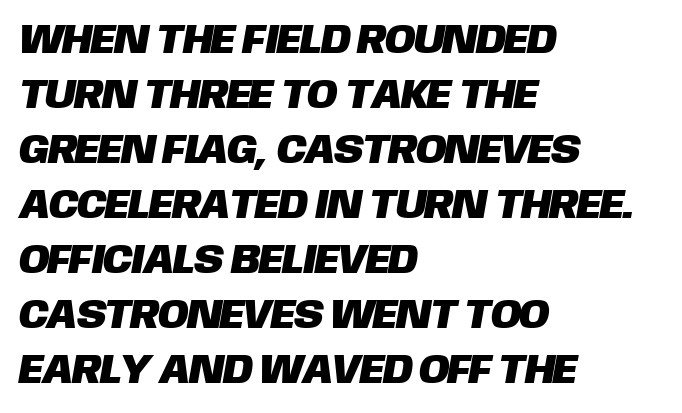
The leading is moderate, giving the passage an even texture. You could not count columns in this text — the font is proportionally spaced. Is the block centered? No — it sits flush against the left margin. The typeface chosen for these lines omits serifs. Underlining? Definitely not there.
